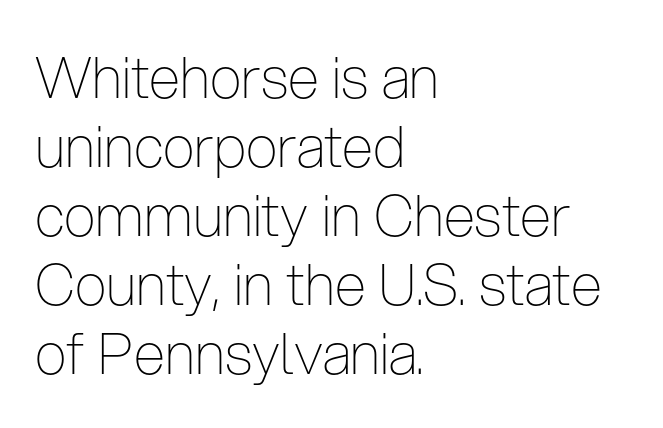
Q: Is the text bold? A: No.
Q: Is the text italic (slanted)? A: No, it is upright.
Q: Is the typeface a serif or a sans-serif typeface? A: Sans-serif.
Q: Is the text underlined? A: No.
Q: How is the paragraph aligned? A: Left-aligned.
Q: Is the spacing between letters normal or unusually wide? A: Normal.
Q: Width (condensed, normal, or wide)? A: Condensed.
Q: Stroke contrast? A: Low.
Q: x-height? A: Medium.
Q: Monospaced? A: No.
